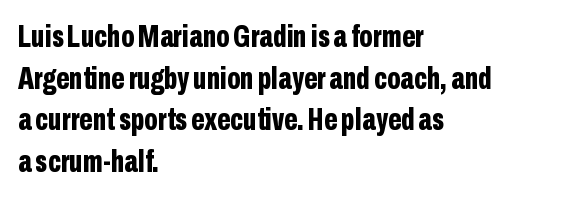
Q: Is the text bold? A: Yes.
Q: Is the text italic (slanted)? A: No, it is upright.
Q: Is the typeface a serif or a sans-serif typeface? A: Sans-serif.
Q: Is the text underlined? A: No.
Q: How is the paragraph aligned? A: Left-aligned.
Q: Is the spacing between letters normal or unusually wide? A: Normal.
Q: Is the spacing between lines tight, normal or loose? A: Normal.
Q: Width (condensed, normal, or wide)? A: Condensed.
Q: Stroke contrast? A: Low.
Q: x-height? A: Medium.
Q: Monospaced? A: No.
